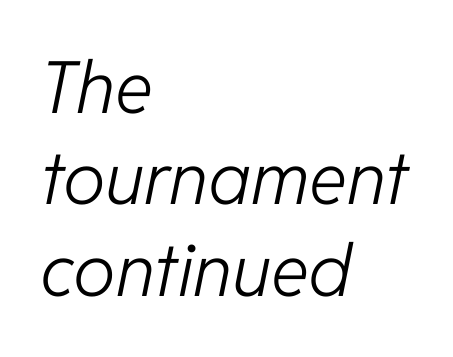
Note the varied advance widths — an 'i' is clearly narrower than an 'm'. Left-aligned paragraph, ragged on the right. Baseline-to-baseline distance is the conventional proportion of letter height. Beneath every word, the page is bare. Letter spacing: default.
